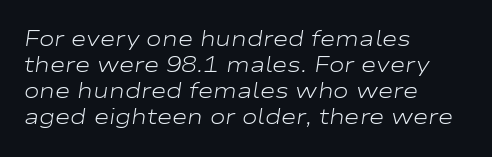
Q: Is the text bold? A: No.
Q: Is the text italic (slanted)? A: Yes, it leans right by about 9 degrees.
Q: Is the text underlined? A: No.
Q: How is the paragraph aligned? A: Left-aligned.
Q: Is the spacing between letters normal or unusually wide? A: Normal.
